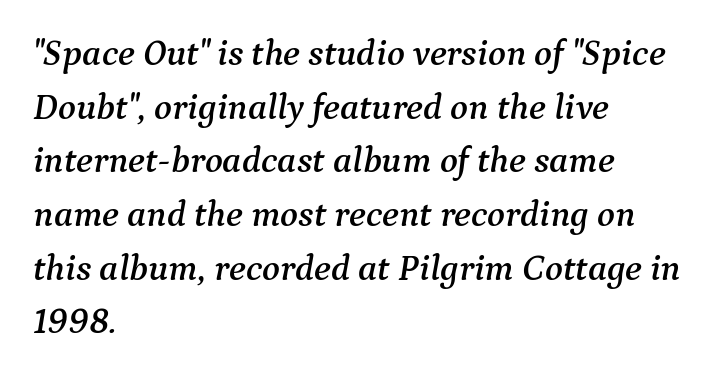
Does the type have serifs? Yes, each stem ends in a small foot. Honestly, the letter spacing is just normal — you wouldn't notice it. Designer's note — italics engaged. Horizontal bands of white between lines are of average thickness. The area under the type is left untouched. Which margin do the lines hug? The left one — the right edge is uneven.
